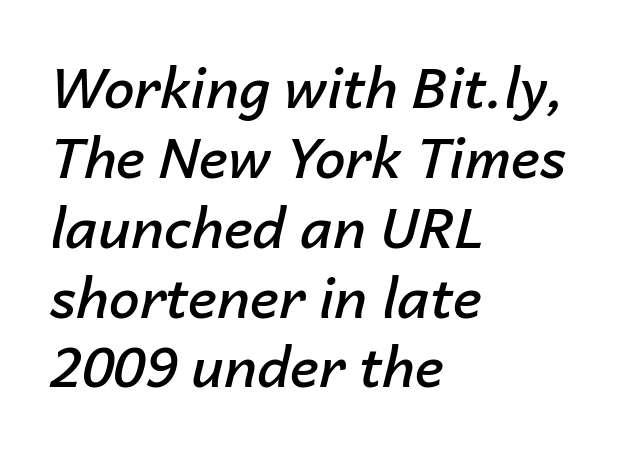
Q: Is the text bold? A: Semi-bold.
Q: Is the text italic (slanted)? A: Yes, it leans right by about 14 degrees.
Q: Is the text underlined? A: No.
Q: How is the paragraph aligned? A: Left-aligned.
Q: Is the spacing between letters normal or unusually wide? A: Normal.
Q: Is the spacing between lines tight, normal or loose? A: Normal.
Q: Width (condensed, normal, or wide)? A: Normal.
Q: Stroke contrast? A: Low.
Q: x-height? A: Medium.
Q: Monospaced? A: No.
